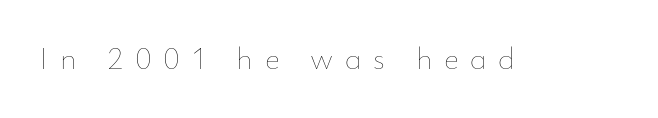
The image shows 32 px thin type, upright; set unusually wide letter spacing (+0.36 em), not underlined; low stroke contrast and a small x-height.
